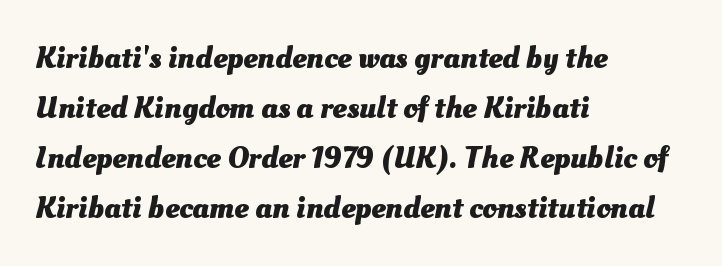
The image shows 32 px heavy type; set left-aligned, normal line spacing (1.56x), normal letter spacing, not underlined; medium stroke contrast and a small x-height.
